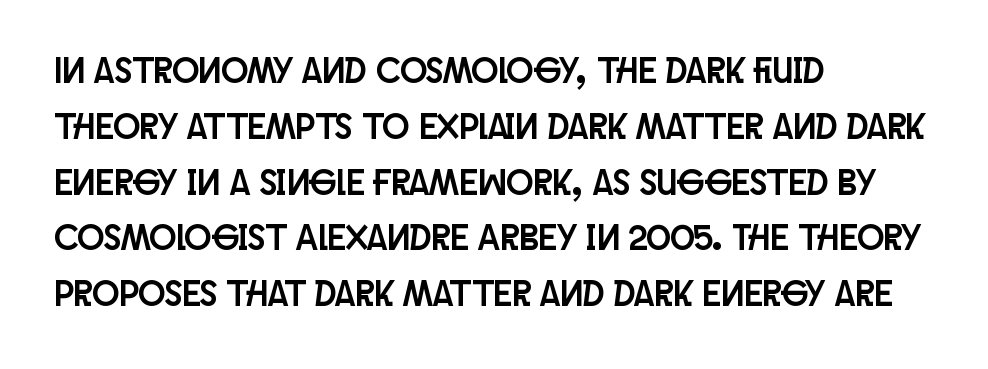
Notice how the stems are strictly vertical — no italics here. Classification — sans serif. Successive baselines arrive at the customary interval. Each letter keeps its own natural width here, so spacing adapts to shape. The lines are quadded left. Descender tails drop into unmarked territory.
